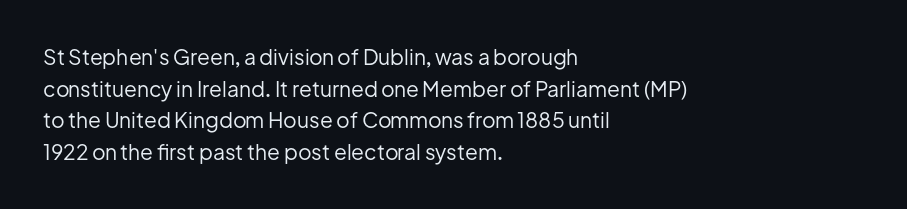
Style check: upright. Leftover space on each line is placed entirely after the last word. The rows are spaced the way most documents space them. The font is comparable to plain body text, perhaps lighter. Honestly, there is no underline to notice here at all. Nobody touched the tracking dial on this one.
